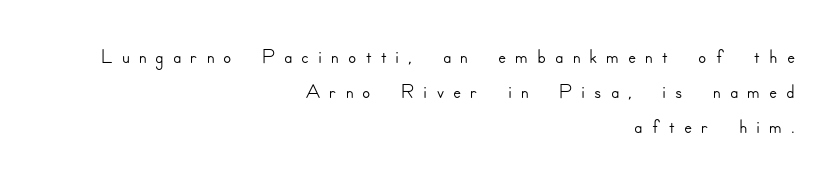
Upright lettering throughout. The space beneath each line is pristine and unruled. The lines in this sample share a right terminus and differ only in where they begin. Inter-character spacing is expanded well beyond the font's built-in metrics.
